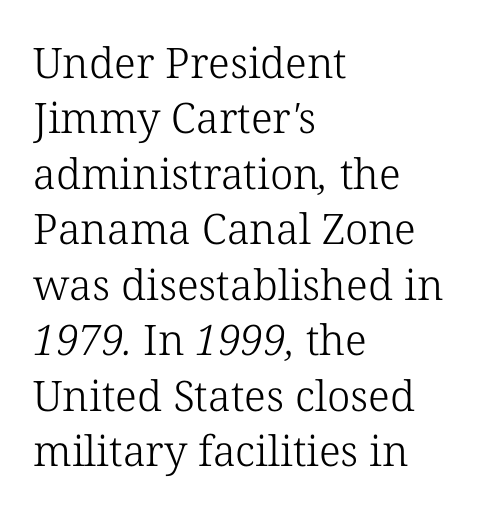
{"serif": "yes", "bold": "no", "weight": "light", "width": "normal", "stroke_contrast": "low", "x_height": "medium", "monospaced": "no", "underline": "no", "align": "left", "line_spacing": "normal", "line_spacing_ratio": 1.32, "letter_spacing": "normal", "letter_spacing_em": 0.0, "glyph_px": 42}
